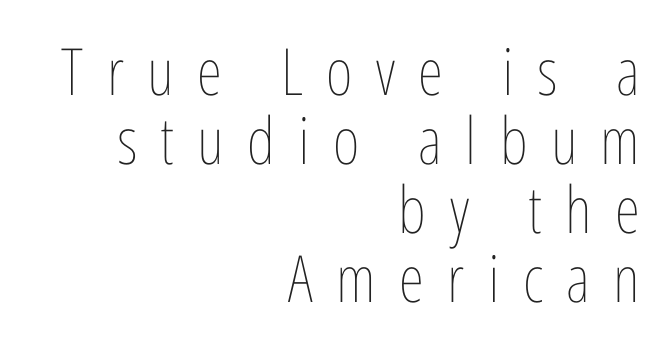
{"italic": "no", "bold": "no", "weight": "thin", "width": "condensed", "stroke_contrast": "low", "x_height": "medium", "monospaced": "no", "underline": "no", "align": "right", "line_spacing": "tight", "line_spacing_ratio": 1.06, "letter_spacing": "wide", "letter_spacing_em": 0.36, "glyph_px": 65}
